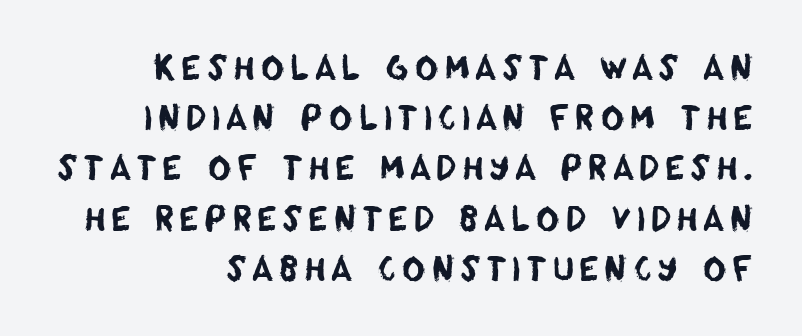
{"serif": "no", "width": "normal", "stroke_contrast": "low", "x_height": "large", "monospaced": "no", "underline": "no", "align": "right", "line_spacing": "normal", "line_spacing_ratio": 1.57, "glyph_px": 32}
